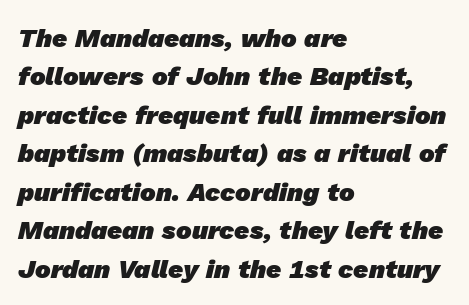
Q: Is the text bold? A: Yes.
Q: Is the text underlined? A: No.
Q: How is the paragraph aligned? A: Left-aligned.
Q: Is the spacing between letters normal or unusually wide? A: Normal.
Q: Is the spacing between lines tight, normal or loose? A: Normal.
